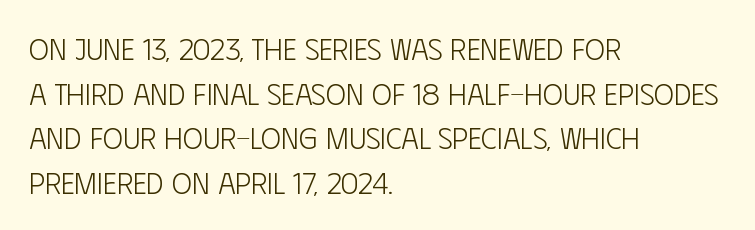
{"serif": "no", "italic": "no", "bold": "no", "weight": "light", "width": "condensed", "stroke_contrast": "low", "x_height": "large", "monospaced": "no", "underline": "no", "align": "left", "line_spacing": "normal", "line_spacing_ratio": 1.49, "letter_spacing": "normal", "letter_spacing_em": 0.0, "glyph_px": 30}
